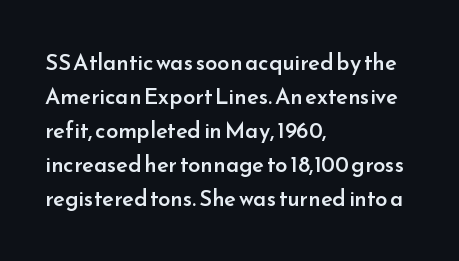
{"italic": "no", "bold": "semi", "underline": "no", "align": "left", "line_spacing": "normal", "line_spacing_ratio": 1.55, "letter_spacing": "normal", "letter_spacing_em": 0.0, "glyph_px": 22}
